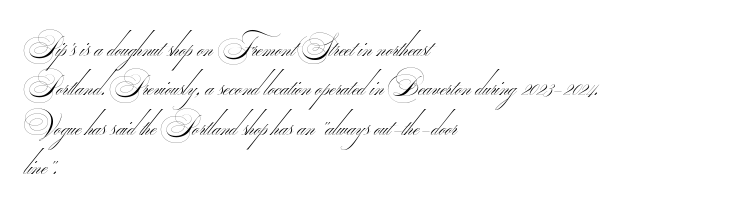
Q: Is the text bold? A: No.
Q: Is the text underlined? A: No.
Q: How is the paragraph aligned? A: Left-aligned.
Q: Is the spacing between letters normal or unusually wide? A: Normal.
Q: Is the spacing between lines tight, normal or loose? A: Normal.
